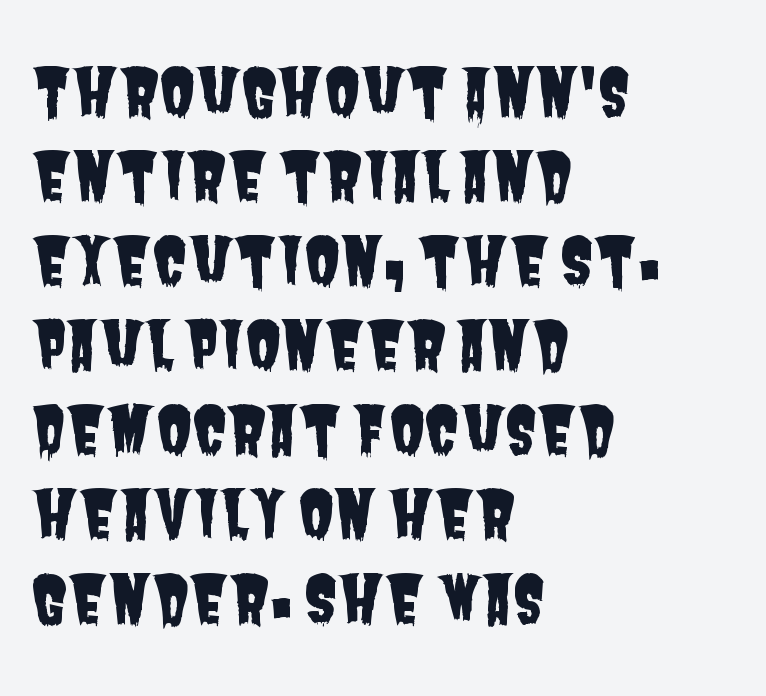
Q: Is the typeface a serif or a sans-serif typeface? A: Sans-serif.
Q: Is the text underlined? A: No.
Q: How is the paragraph aligned? A: Left-aligned.
Q: Is the spacing between letters normal or unusually wide? A: Normal.
Q: Is the spacing between lines tight, normal or loose? A: Normal.
Q: Width (condensed, normal, or wide)? A: Condensed.
Q: Stroke contrast? A: Low.
Q: x-height? A: Large.
Q: Monospaced? A: No.
